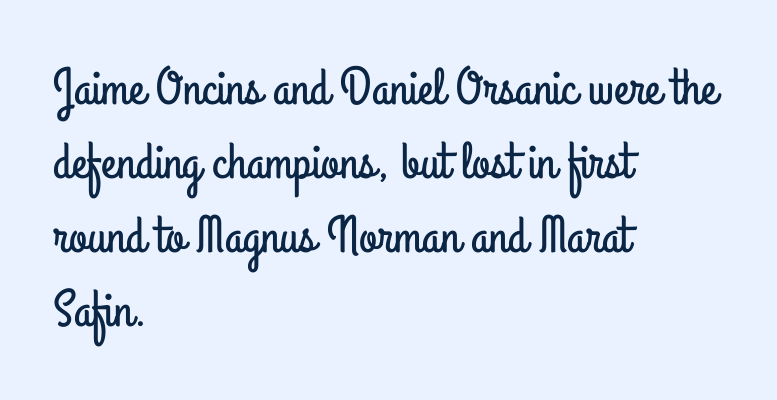
Q: Is the text italic (slanted)? A: No, it is upright.
Q: Is the typeface a serif or a sans-serif typeface? A: Sans-serif.
Q: Is the text underlined? A: No.
Q: How is the paragraph aligned? A: Left-aligned.
Q: Is the spacing between letters normal or unusually wide? A: Normal.
Q: Is the spacing between lines tight, normal or loose? A: Normal.
Q: Width (condensed, normal, or wide)? A: Condensed.
Q: Stroke contrast? A: Low.
Q: x-height? A: Small.
Q: Monospaced? A: No.
